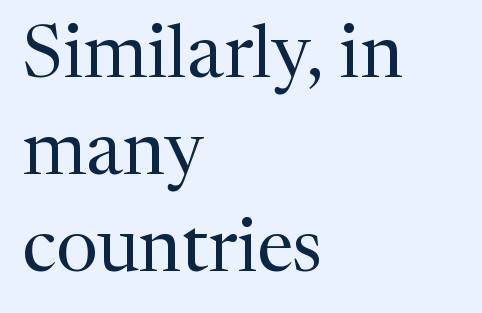
Q: Is the text bold? A: No.
Q: Is the text italic (slanted)? A: No, it is upright.
Q: Is the typeface a serif or a sans-serif typeface? A: Serif.
Q: Is the text underlined? A: No.
Q: How is the paragraph aligned? A: Left-aligned.
Q: Is the spacing between letters normal or unusually wide? A: Normal.
Q: Is the spacing between lines tight, normal or loose? A: Normal.
Q: Width (condensed, normal, or wide)? A: Normal.
Q: Stroke contrast? A: Medium.
Q: x-height? A: Medium.
Q: Monospaced? A: No.
